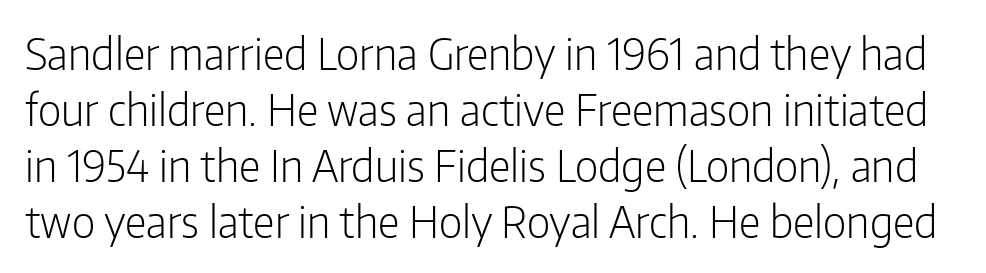
{"serif": "no", "italic": "no", "bold": "no", "weight": "light", "width": "condensed", "stroke_contrast": "low", "x_height": "medium", "monospaced": "no", "underline": "no", "line_spacing": "normal", "line_spacing_ratio": 1.3, "letter_spacing": "normal", "letter_spacing_em": 0.0, "glyph_px": 43}
